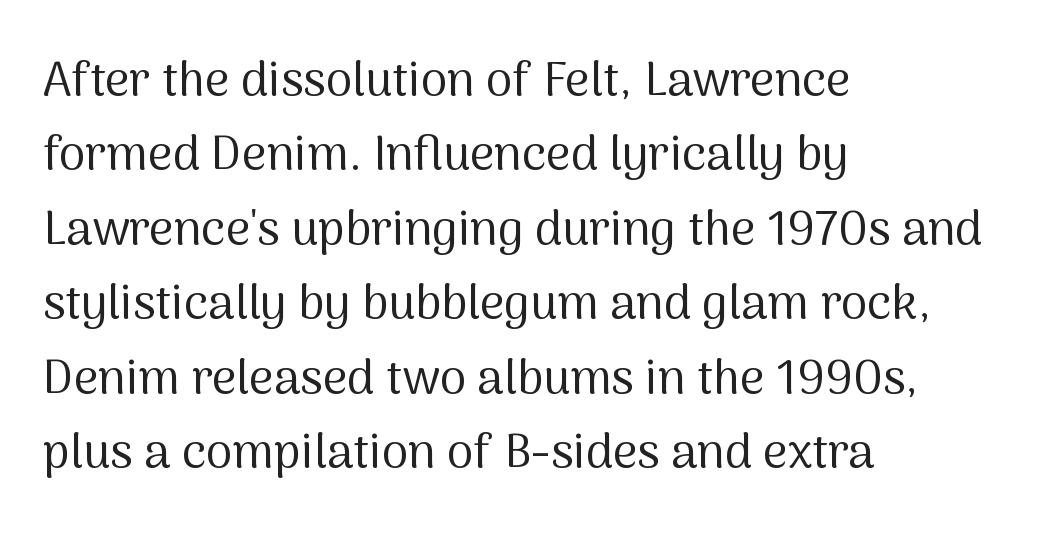
The image shows 48 px regular-weight sans-serif type, upright; set left-aligned, normal line spacing (1.55x), normal letter spacing, not underlined; medium stroke contrast and a medium x-height.
